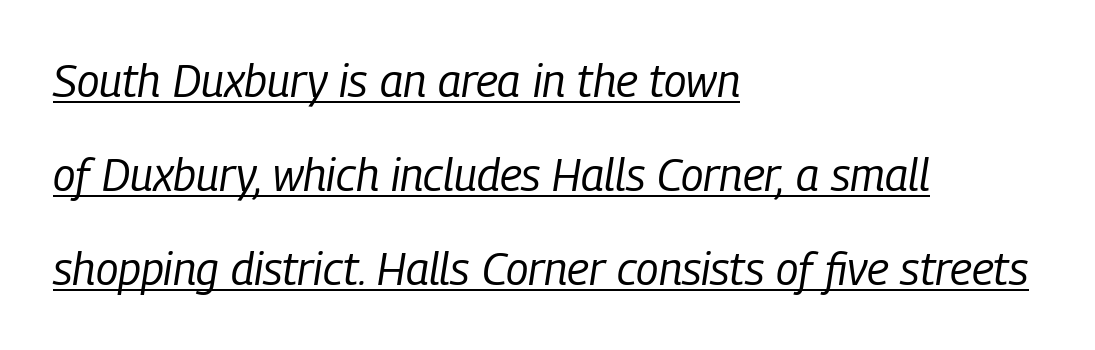
The image shows 45 px regular-weight, condensed type, italic (leaning right); set left-aligned, loose line spacing (2.09x), normal letter spacing, underlined; low stroke contrast and a medium x-height.
